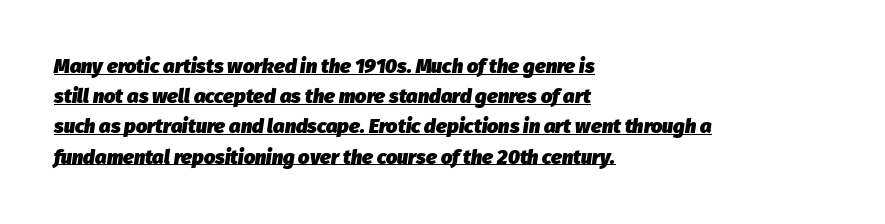
Whoever set this chose a conventional vertical rhythm. Looks like someone drew a line under every word here. Short note: letters normally spaced. The text block is weighted toward the left margin, trailing off unevenly rightward. The face used here has the dense, thick strokes of a bold.
